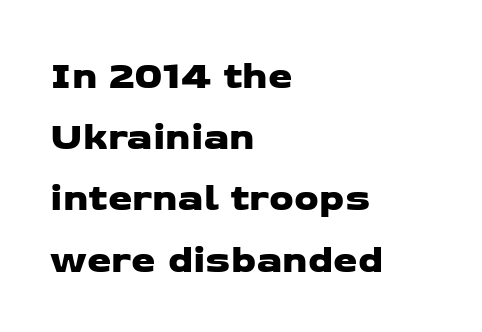
The image shows 39 px wide sans-serif type; set left-aligned, normal line spacing (1.57x), normal letter spacing, not underlined; low stroke contrast and a medium x-height.
